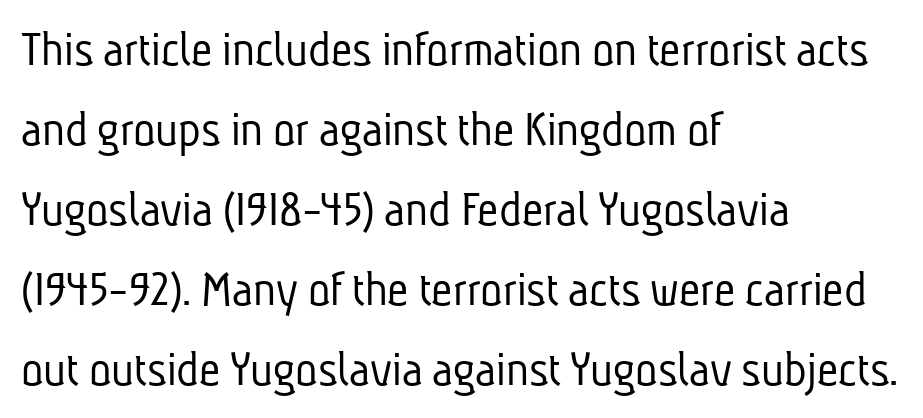
Q: Is the text bold? A: No.
Q: Is the typeface a serif or a sans-serif typeface? A: Sans-serif.
Q: Is the text underlined? A: No.
Q: How is the paragraph aligned? A: Left-aligned.
Q: Is the spacing between letters normal or unusually wide? A: Normal.
Q: Is the spacing between lines tight, normal or loose? A: Normal.
Q: Width (condensed, normal, or wide)? A: Condensed.
Q: Stroke contrast? A: Low.
Q: x-height? A: Medium.
Q: Monospaced? A: No.
